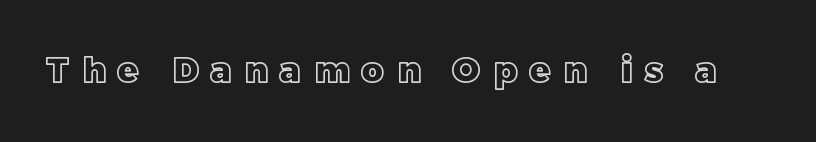
The image shows 34 px text type, upright; set unusually wide letter spacing (+0.38 em), not underlined; a large x-height.
